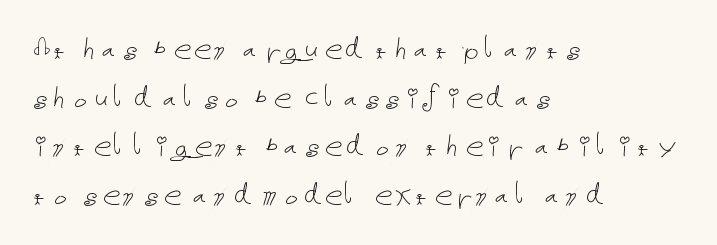
Q: Is the text bold? A: No.
Q: Is the text italic (slanted)? A: No, it is upright.
Q: Is the text underlined? A: No.
Q: How is the paragraph aligned? A: Left-aligned.
Q: Is the spacing between letters normal or unusually wide? A: Normal.
Q: Is the spacing between lines tight, normal or loose? A: Normal.
Q: Width (condensed, normal, or wide)? A: Normal.
Q: Stroke contrast? A: Low.
Q: x-height? A: Medium.
